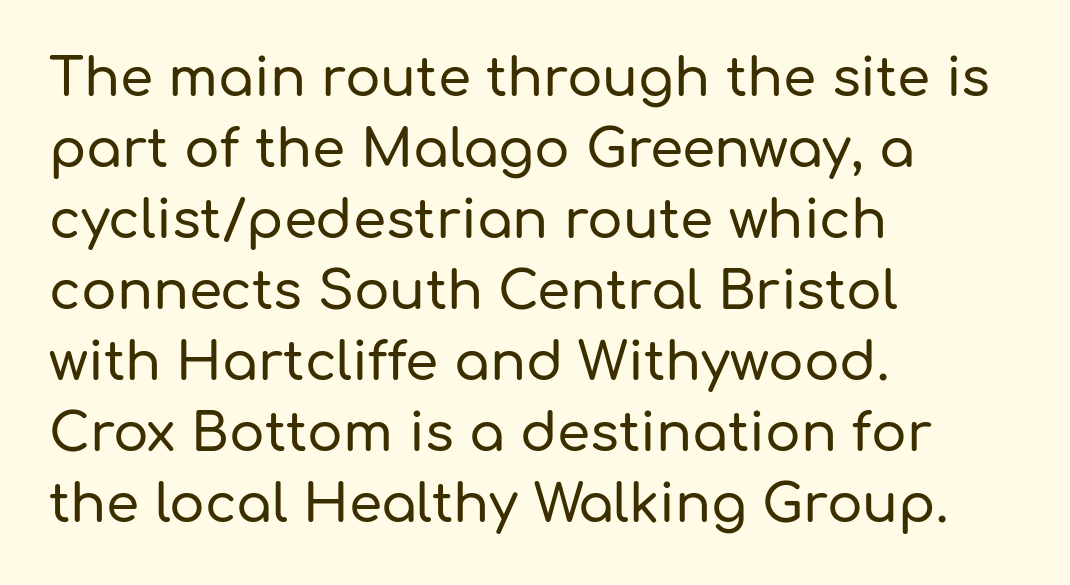
The image shows 53 px sans-serif type, upright; set left-aligned, normal line spacing (1.34x), normal letter spacing, not underlined; low stroke contrast and a medium x-height.
